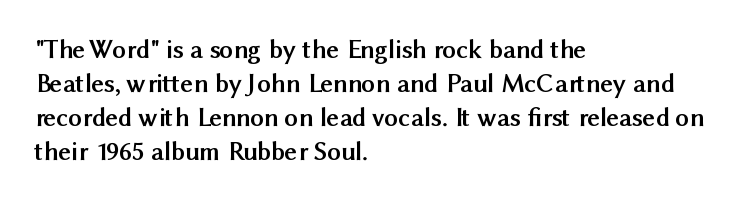
Does the weight exceed regular? Yes, all the way to bold. Short note: letters normally spaced. The space beneath each line is pristine and unruled. The typesetter chose a ragged-right arrangement here. Posture: vertical. The passage shown stacks its lines at a standard gap.
